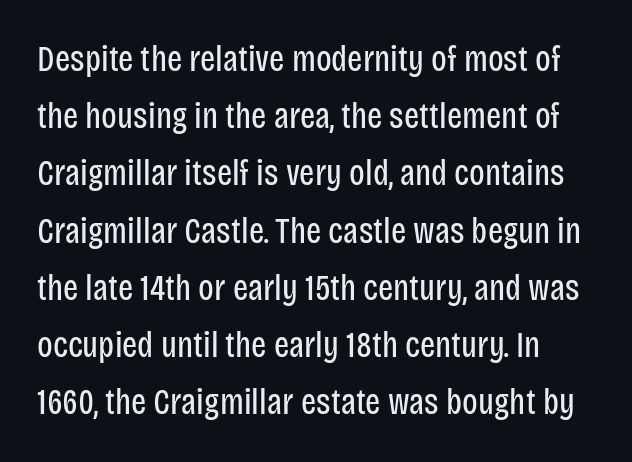
{"serif": "no", "italic": "no", "bold": "no", "weight": "regular", "width": "condensed", "stroke_contrast": "low", "x_height": "large", "monospaced": "no", "underline": "no", "line_spacing": "normal", "line_spacing_ratio": 1.59, "letter_spacing": "normal", "letter_spacing_em": 0.0, "glyph_px": 36}
